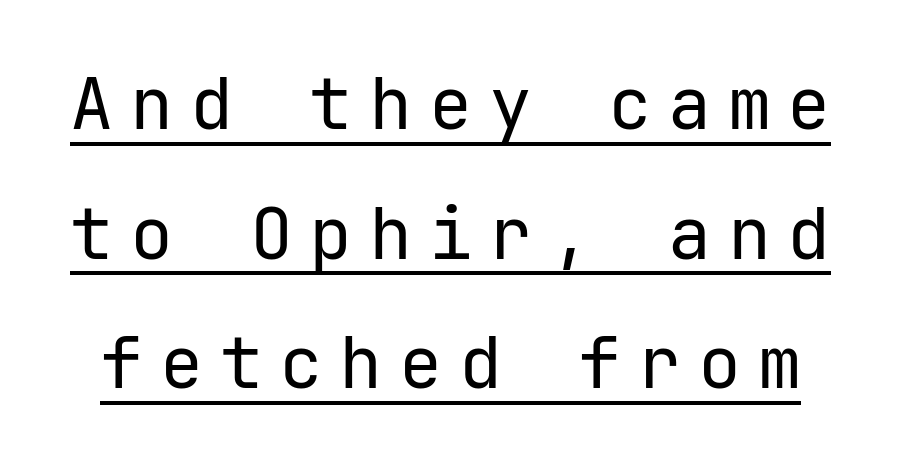
Counters stay open thanks to moderate or lighter strokes. Emphasis is given by a line drawn under the lettering. Observe the wide spacing: letters keep a clear distance from each other. Notice how the stems are strictly vertical — no italics here. Fixed-width glyphs throughout — classic coding-font behaviour. The type family on display is of the sans-serif kind.
